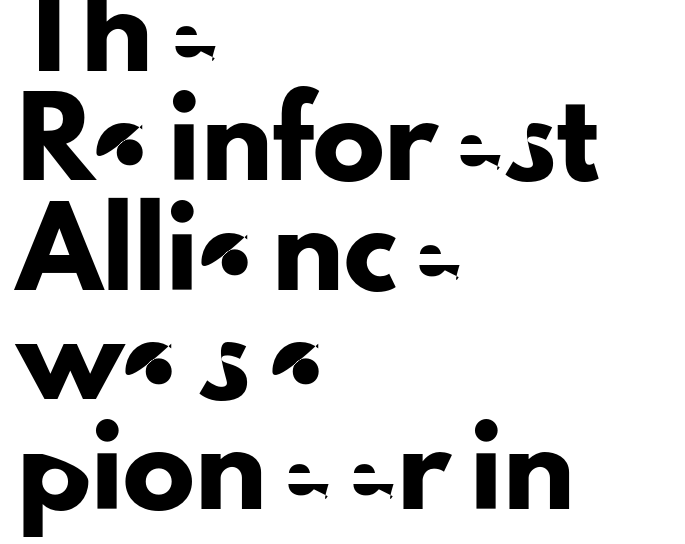
The passage shown has conventional tracking throughout. The lettering stays uniformly vertical, giving the passage a roman look. The paragraph has a hard left edge and a soft right edge. These lines sit exactly where default settings would place them. Decoration check: the copy has no underline. The face used here is proportionally spaced, like ordinary book or web type.
